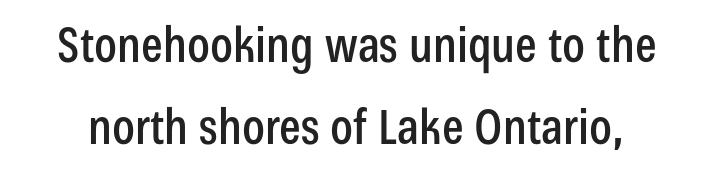
{"serif": "no", "italic": "no", "width": "condensed", "stroke_contrast": "low", "x_height": "medium", "monospaced": "no", "underline": "no", "line_spacing_ratio": 1.71, "letter_spacing": "normal", "letter_spacing_em": 0.0, "glyph_px": 48}
